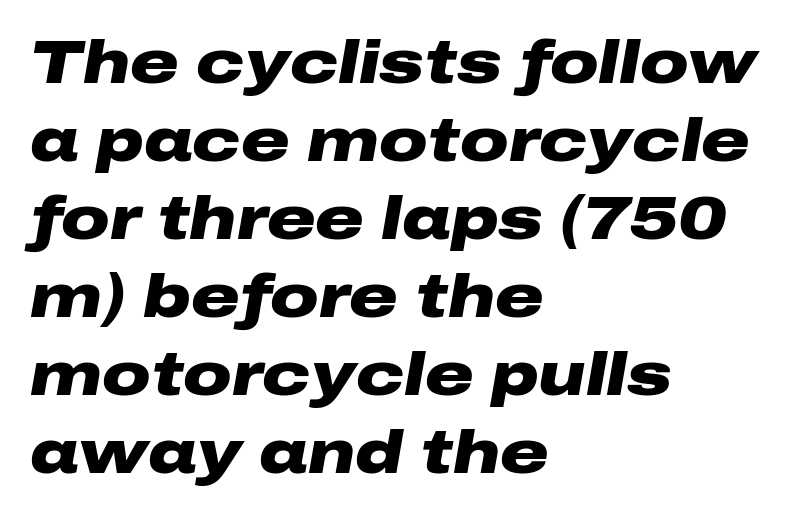
The image shows 60 px heavy, wide type, italic (leaning right); set left-aligned, normal line spacing (1.3x), normal letter spacing, not underlined; low stroke contrast and a medium x-height.
